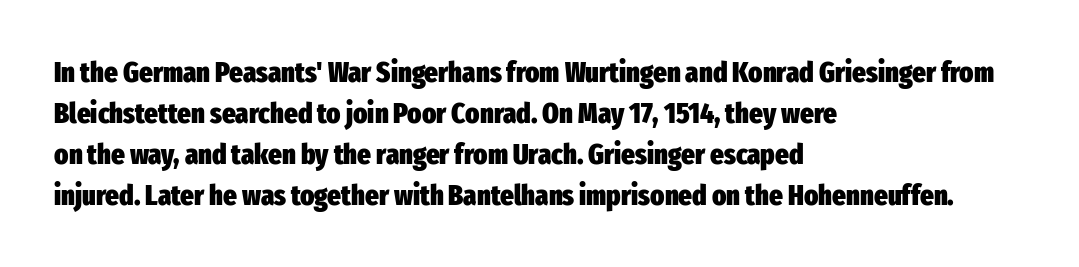
{"serif": "no", "italic": "no", "bold": "yes", "weight": "heavy", "width": "condensed", "stroke_contrast": "low", "x_height": "medium", "monospaced": "no", "underline": "no", "align": "left", "line_spacing": "normal", "line_spacing_ratio": 1.41, "letter_spacing": "normal", "letter_spacing_em": 0.0, "glyph_px": 29}
